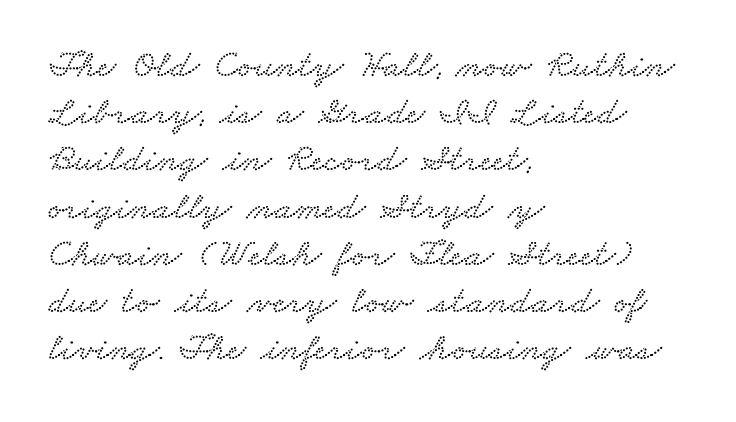
Q: Is the typeface a serif or a sans-serif typeface? A: Serif.
Q: Is the text underlined? A: No.
Q: How is the paragraph aligned? A: Left-aligned.
Q: Is the spacing between letters normal or unusually wide? A: Normal.
Q: Width (condensed, normal, or wide)? A: Wide.
Q: Stroke contrast? A: Low.
Q: x-height? A: Small.
Q: Monospaced? A: No.
